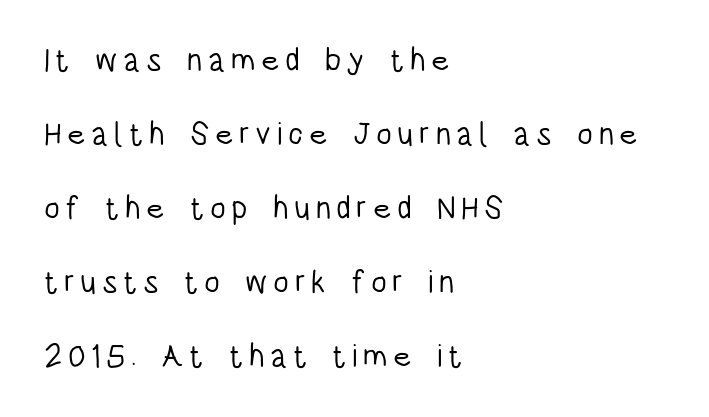
Q: Is the text bold? A: No.
Q: Is the text italic (slanted)? A: No, it is upright.
Q: Is the typeface a serif or a sans-serif typeface? A: Sans-serif.
Q: Is the text underlined? A: No.
Q: How is the paragraph aligned? A: Left-aligned.
Q: Is the spacing between lines tight, normal or loose? A: Loose.
Q: Width (condensed, normal, or wide)? A: Condensed.
Q: Stroke contrast? A: Low.
Q: x-height? A: Large.
Q: Monospaced? A: No.
